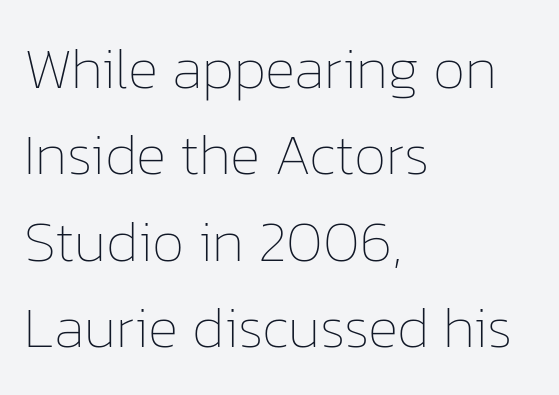
The image shows 58 px thin type, upright; set left-aligned, normal line spacing (1.49x), normal letter spacing, not underlined; low stroke contrast and a medium x-height.
